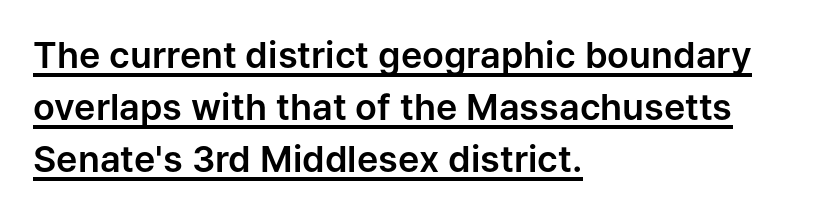
Q: Is the text italic (slanted)? A: No, it is upright.
Q: Is the typeface a serif or a sans-serif typeface? A: Sans-serif.
Q: Is the text underlined? A: Yes.
Q: How is the paragraph aligned? A: Left-aligned.
Q: Is the spacing between letters normal or unusually wide? A: Normal.
Q: Is the spacing between lines tight, normal or loose? A: Normal.
Q: Width (condensed, normal, or wide)? A: Normal.
Q: Stroke contrast? A: Low.
Q: x-height? A: Medium.
Q: Monospaced? A: No.
